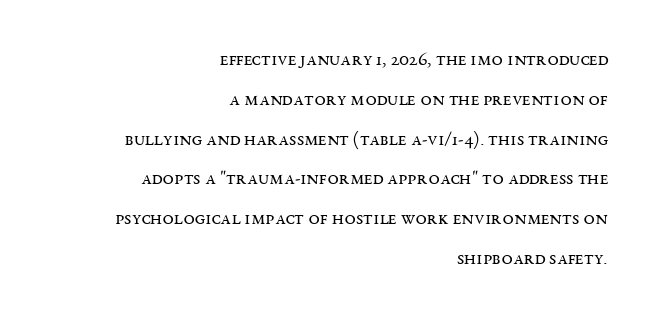
The image shows 20 px text type, upright; set right-aligned, loose line spacing (1.99x), normal letter spacing, not underlined.
